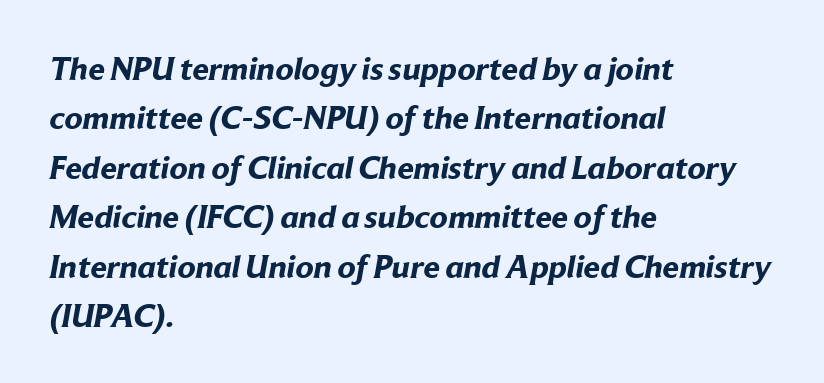
Q: Is the text bold? A: Yes.
Q: Is the typeface a serif or a sans-serif typeface? A: Sans-serif.
Q: Is the text underlined? A: No.
Q: How is the paragraph aligned? A: Left-aligned.
Q: Is the spacing between letters normal or unusually wide? A: Normal.
Q: Is the spacing between lines tight, normal or loose? A: Normal.
Q: Width (condensed, normal, or wide)? A: Normal.
Q: Stroke contrast? A: Low.
Q: x-height? A: Medium.
Q: Monospaced? A: No.
